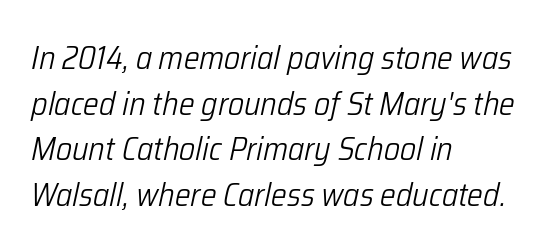
{"italic": "yes", "lean": "right", "slant_degrees": 12, "bold": "no", "weight": "light", "width": "condensed", "stroke_contrast": "low", "x_height": "medium", "monospaced": "no", "underline": "no", "align": "left", "line_spacing": "normal", "line_spacing_ratio": 1.38, "letter_spacing": "normal", "letter_spacing_em": 0.0, "glyph_px": 33}
